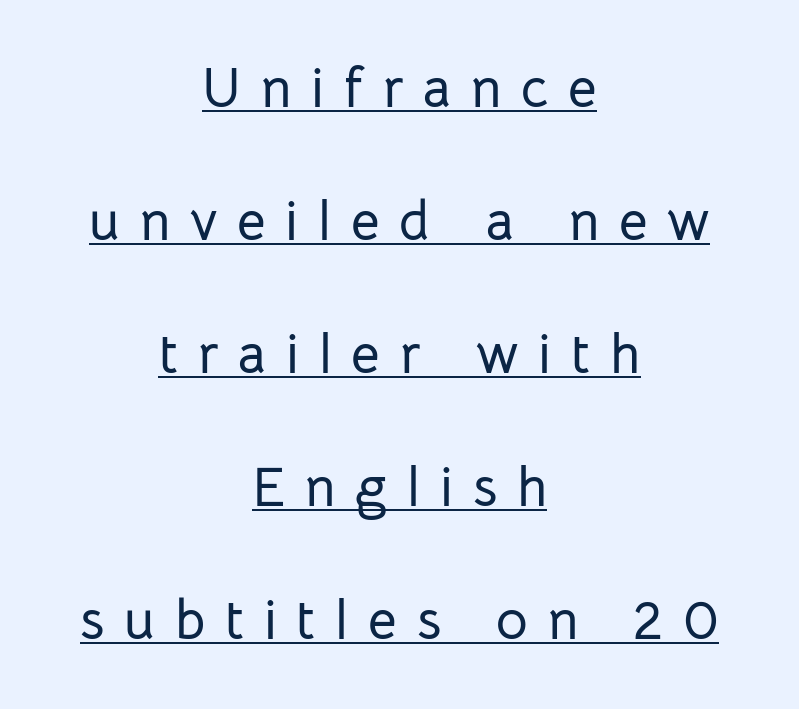
If you measured baseline to baseline, you'd find a long distance. You could not count columns in this text — the font is proportionally spaced. Underlined type. Does the lettering tilt? It doesn't — this is upright.
